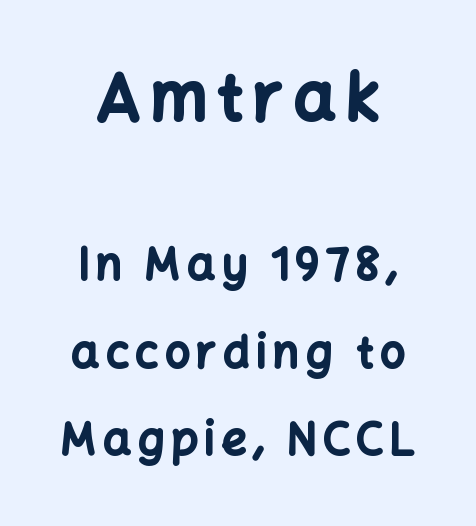
The image shows 66 px bold sans-serif type, upright; set centered, loose line spacing (1.98x), not underlined; the first (top) block is 1.5x larger; low stroke contrast and a medium x-height.
